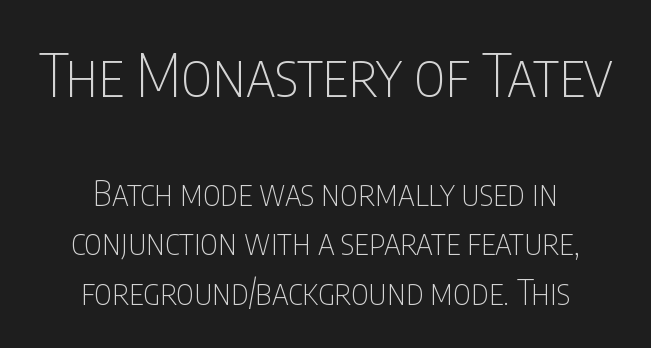
Does the bottom block carry the larger type? No, the top block does. Decoration check: the copy has no underline. No letter is thick-stroked: the sample isn't bold. Summary of vertical rhythm: regular, with standard interline spacing. Nothing unusual about the tracking: characters are spaced as the font intends. This sample uses an upright cut, with every glyph sitting square on the baseline.
